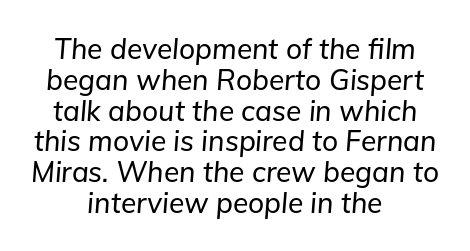
Q: Is the text italic (slanted)? A: Yes, it leans right by about 5 degrees.
Q: Is the text underlined? A: No.
Q: How is the paragraph aligned? A: Centered.
Q: Is the spacing between letters normal or unusually wide? A: Normal.
Q: Is the spacing between lines tight, normal or loose? A: Tight.
Q: Width (condensed, normal, or wide)? A: Normal.
Q: Stroke contrast? A: Low.
Q: x-height? A: Medium.
Q: Monospaced? A: No.
